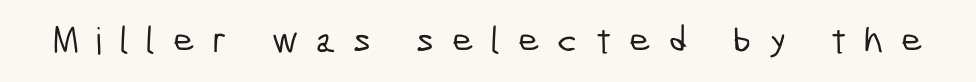
The image shows 37 px condensed sans-serif type; set unusually wide letter spacing (+0.48 em), not underlined; low stroke contrast and a medium x-height.
